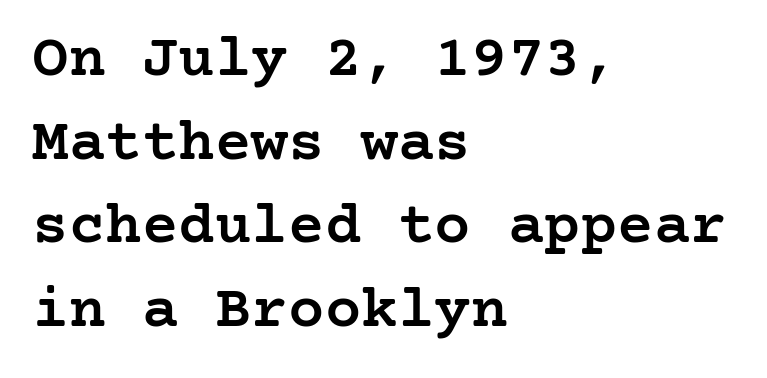
The image shows 61 px semibold serif type, upright; set left-aligned, normal line spacing (1.37x), normal letter spacing, not underlined; low stroke contrast and a medium x-height.
